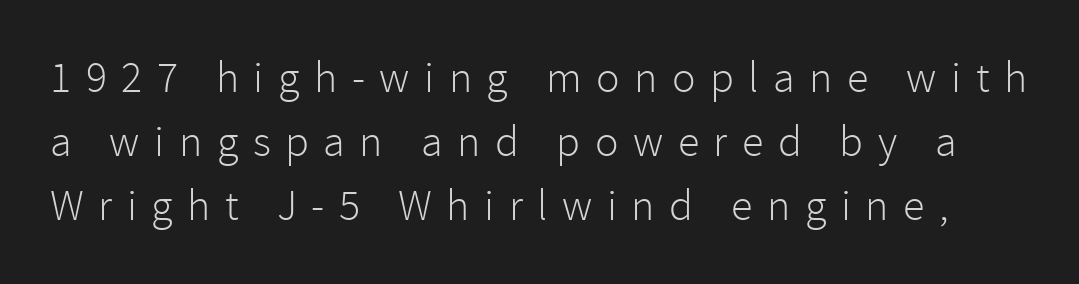
{"serif": "no", "italic": "no", "bold": "no", "weight": "light", "width": "normal", "stroke_contrast": "low", "x_height": "medium", "monospaced": "no", "underline": "no", "line_spacing": "normal", "line_spacing_ratio": 1.45, "letter_spacing": "wide", "letter_spacing_em": 0.33, "glyph_px": 44}
